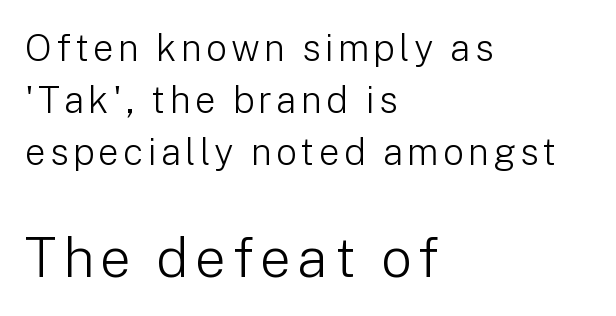
Q: Is the text bold? A: No.
Q: Is the text italic (slanted)? A: No, it is upright.
Q: Is the typeface a serif or a sans-serif typeface? A: Sans-serif.
Q: Is the text underlined? A: No.
Q: How is the paragraph aligned? A: Left-aligned.
Q: Is the spacing between lines tight, normal or loose? A: Normal.
Q: Which block of text is set in a larger size, the first (top) or the second (bottom)? A: The second (bottom) one.
Q: Width (condensed, normal, or wide)? A: Normal.
Q: Stroke contrast? A: Low.
Q: x-height? A: Medium.
Q: Monospaced? A: No.
